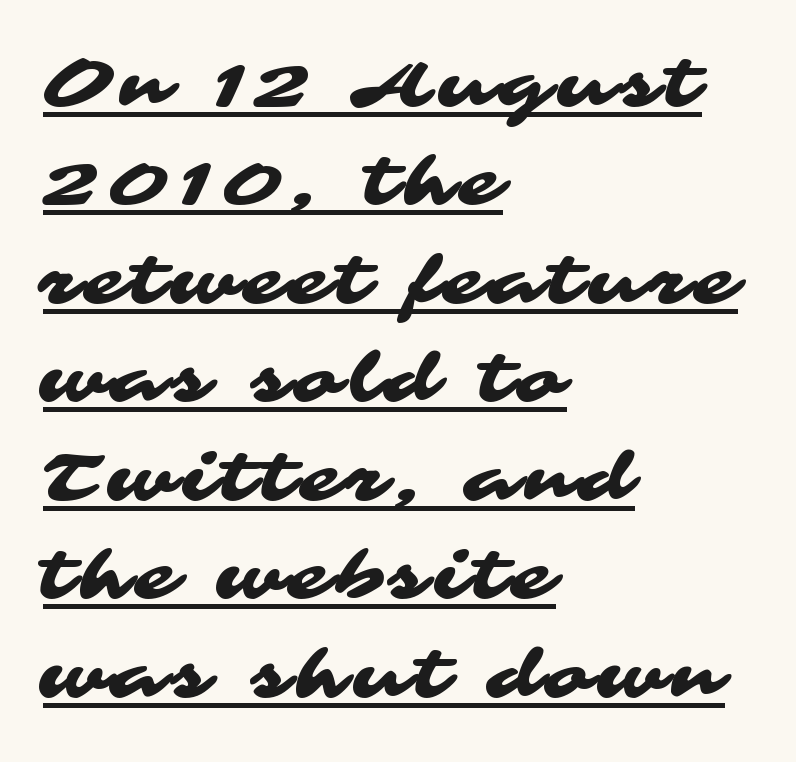
The image shows 67 px wide sans-serif type; set left-aligned, normal line spacing (1.47x), underlined; medium stroke contrast and a medium x-height.
